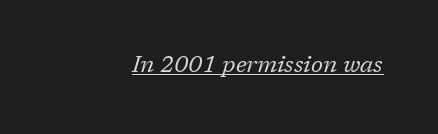
The rendering uses the underline text-decoration. Students, note that the glyphs here touch the page at normal intervals. On a weight scale, this lands at 450 or below. This sample uses an oblique cut, with every glyph tilted off the vertical.
